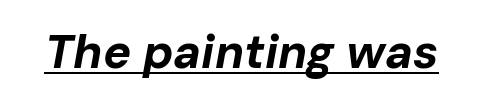
Q: Is the text bold? A: Yes.
Q: Is the text italic (slanted)? A: Yes, it leans right by about 10 degrees.
Q: Is the text underlined? A: Yes.
Q: Is the spacing between letters normal or unusually wide? A: Normal.
Q: Width (condensed, normal, or wide)? A: Normal.
Q: Stroke contrast? A: Low.
Q: x-height? A: Medium.
Q: Monospaced? A: No.
